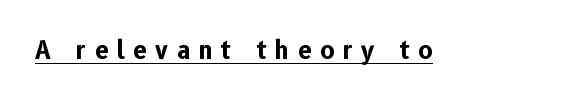
The image shows 24 px bold type, upright; set unusually wide letter spacing (+0.36 em), underlined.
